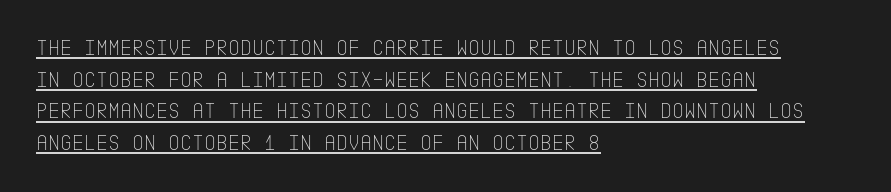
The image shows 23 px text type, upright; set left-aligned, normal line spacing (1.38x), normal letter spacing, underlined.
